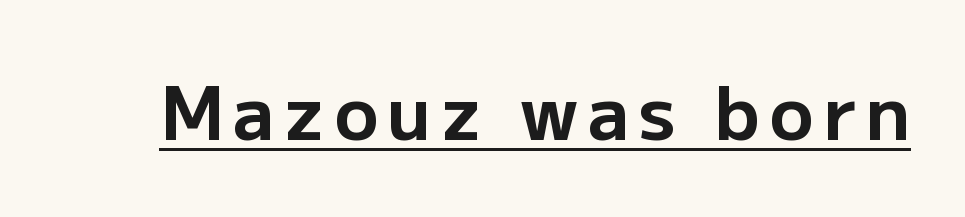
The image shows 73 px bold sans-serif type, upright; set underlined; low stroke contrast and a medium x-height.
